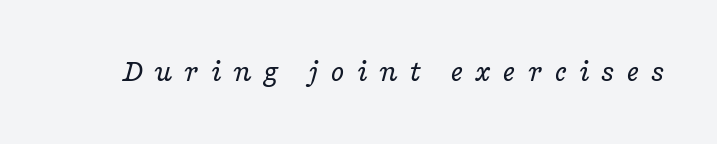
Q: Is the text bold? A: No.
Q: Is the text italic (slanted)? A: Yes, it leans right by about 16 degrees.
Q: Is the typeface a serif or a sans-serif typeface? A: Serif.
Q: Is the text underlined? A: No.
Q: Is the spacing between letters normal or unusually wide? A: Unusually wide.
Q: Width (condensed, normal, or wide)? A: Wide.
Q: Stroke contrast? A: Low.
Q: x-height? A: Medium.
Q: Monospaced? A: No.
